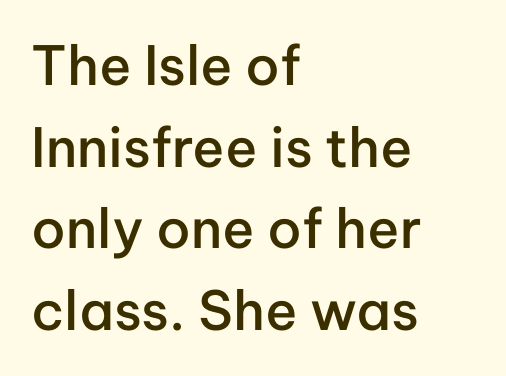
The image shows 54 px semibold sans-serif type, upright; set left-aligned, normal line spacing (1.51x), normal letter spacing, not underlined; low stroke contrast and a medium x-height.
